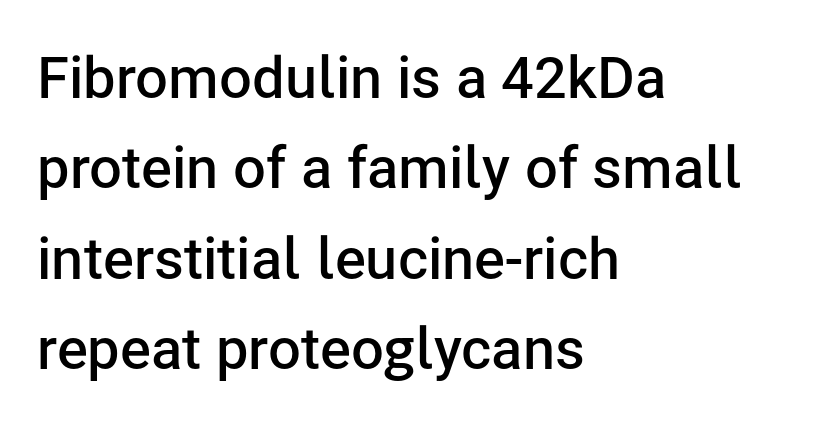
{"serif": "no", "italic": "no", "bold": "semi", "weight": "semibold", "width": "normal", "stroke_contrast": "low", "x_height": "medium", "monospaced": "no", "underline": "no", "align": "left", "line_spacing": "normal", "line_spacing_ratio": 1.56, "letter_spacing": "normal", "letter_spacing_em": 0.0, "glyph_px": 58}
